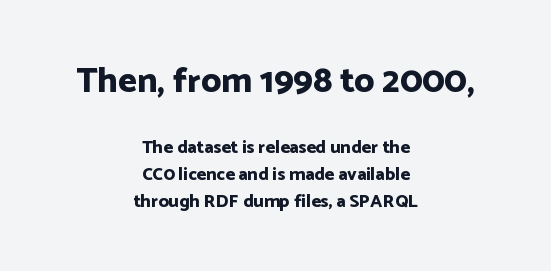
Q: Is the text bold? A: Yes.
Q: Is the text italic (slanted)? A: No, it is upright.
Q: Is the typeface a serif or a sans-serif typeface? A: Sans-serif.
Q: Is the text underlined? A: No.
Q: How is the paragraph aligned? A: Centered.
Q: Is the spacing between letters normal or unusually wide? A: Normal.
Q: Is the spacing between lines tight, normal or loose? A: Normal.
Q: Which block of text is set in a larger size, the first (top) or the second (bottom)? A: The first (top) one.
Q: Width (condensed, normal, or wide)? A: Normal.
Q: Stroke contrast? A: Low.
Q: x-height? A: Medium.
Q: Monospaced? A: No.
